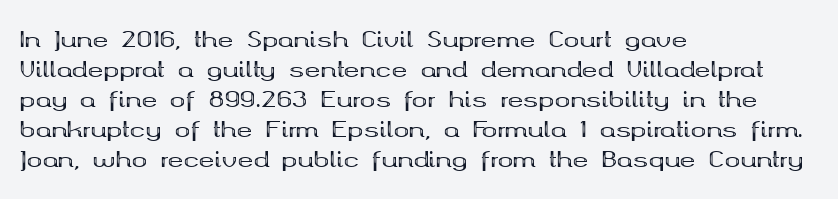
Q: Is the text bold? A: Yes.
Q: Is the text italic (slanted)? A: No, it is upright.
Q: Is the text underlined? A: No.
Q: How is the paragraph aligned? A: Left-aligned.
Q: Is the spacing between letters normal or unusually wide? A: Normal.
Q: Is the spacing between lines tight, normal or loose? A: Normal.
